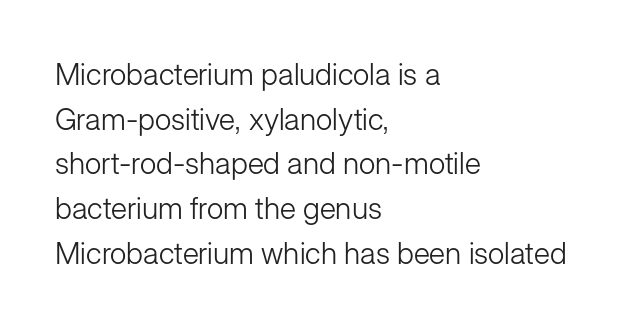
Heaviness? Minimal to ordinary, like unemphasized prose. The text block is weighted toward the left margin, trailing off unevenly rightward. Students, observe: this is what conventionally led text looks like. Italic: no, the glyphs are upright roman.
